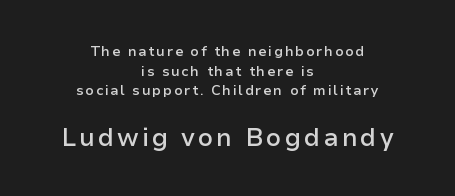
{"italic": "no", "bold": "semi", "underline": "no", "align": "center", "line_spacing": "normal", "line_spacing_ratio": 1.4, "larger_block": "second", "size_ratio": 1.79, "glyph_px": 25}
